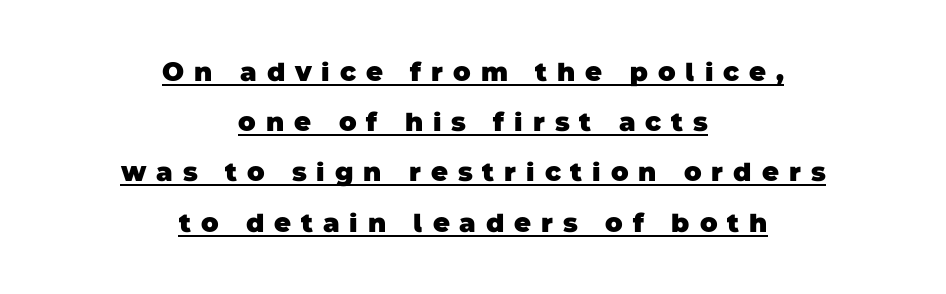
Q: Is the text bold? A: Yes.
Q: Is the text underlined? A: Yes.
Q: How is the paragraph aligned? A: Centered.
Q: Is the spacing between letters normal or unusually wide? A: Unusually wide.
Q: Is the spacing between lines tight, normal or loose? A: Loose.
